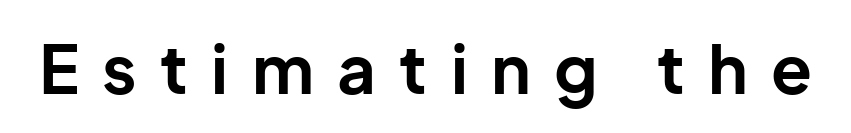
Q: Is the text bold? A: Yes.
Q: Is the text italic (slanted)? A: No, it is upright.
Q: Is the typeface a serif or a sans-serif typeface? A: Sans-serif.
Q: Is the text underlined? A: No.
Q: Is the spacing between letters normal or unusually wide? A: Unusually wide.
Q: Width (condensed, normal, or wide)? A: Normal.
Q: Stroke contrast? A: Low.
Q: x-height? A: Medium.
Q: Monospaced? A: No.
